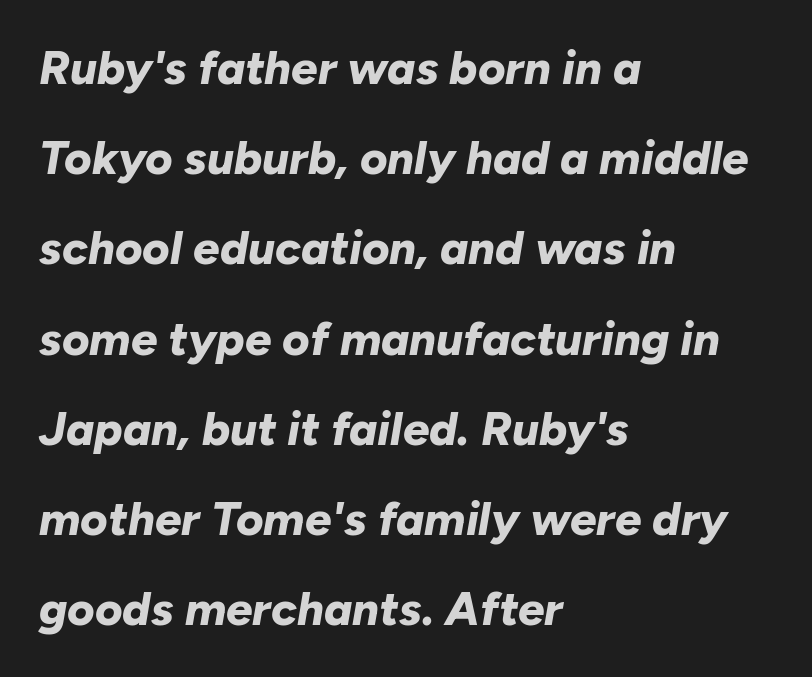
Q: Is the text bold? A: Yes.
Q: Is the text italic (slanted)? A: Yes, it leans right by about 10 degrees.
Q: Is the text underlined? A: No.
Q: How is the paragraph aligned? A: Left-aligned.
Q: Is the spacing between letters normal or unusually wide? A: Normal.
Q: Is the spacing between lines tight, normal or loose? A: Loose.
Q: Width (condensed, normal, or wide)? A: Normal.
Q: Stroke contrast? A: Low.
Q: x-height? A: Medium.
Q: Monospaced? A: No.
